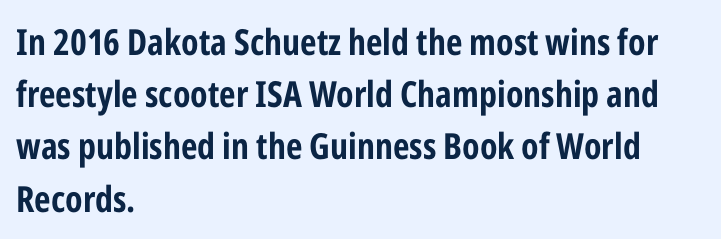
The image shows 36 px bold, condensed sans-serif type, upright; set left-aligned, normal line spacing (1.45x), normal letter spacing, not underlined; low stroke contrast and a medium x-height.
